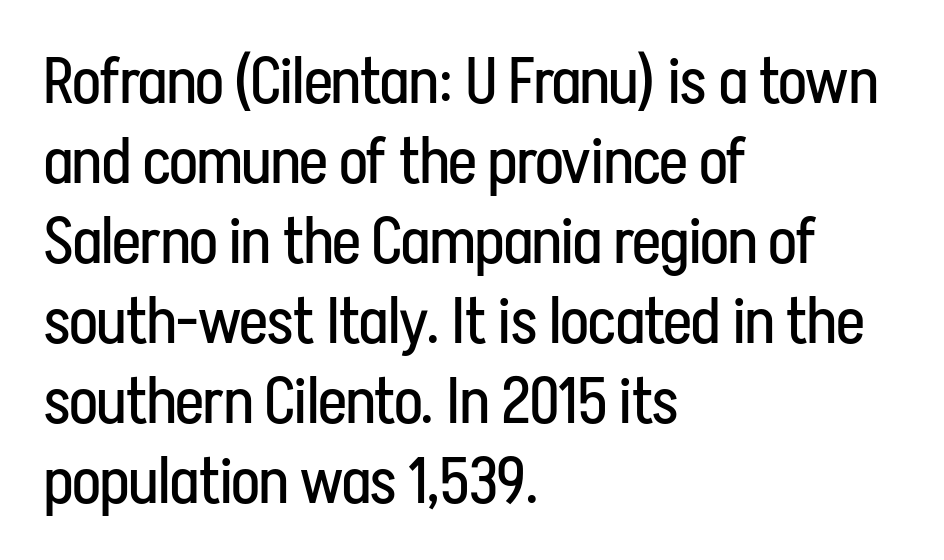
{"serif": "no", "italic": "no", "bold": "no", "weight": "regular", "width": "condensed", "stroke_contrast": "low", "x_height": "medium", "monospaced": "no", "underline": "no", "align": "left", "line_spacing_ratio": 1.23, "letter_spacing": "normal", "letter_spacing_em": 0.0, "glyph_px": 65}
